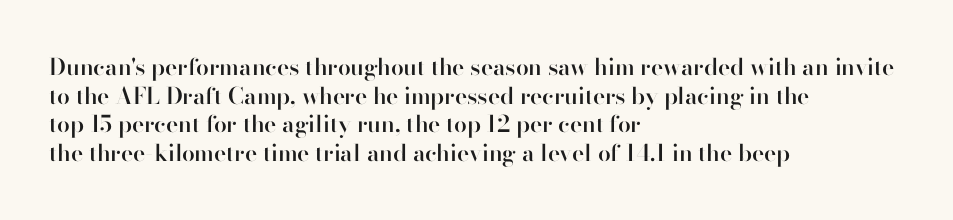
The passage shown is not underscored anywhere. On the weight axis this lands at semibold, roughly 600. Nothing unusual about the tracking: characters are spaced as the font intends. This is roman type, the default non-slanted kind. The paragraph has a hard left edge and a soft right edge.
